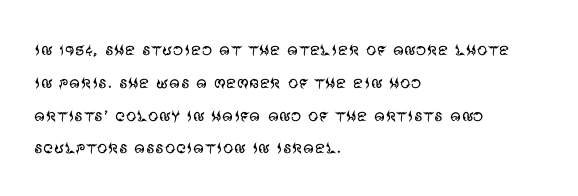
{"italic": "no", "bold": "no", "underline": "no", "align": "left", "line_spacing": "normal", "line_spacing_ratio": 1.56, "letter_spacing": "normal", "letter_spacing_em": 0.0, "glyph_px": 21}
